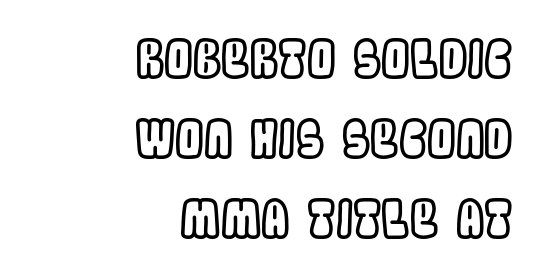
Q: Is the text italic (slanted)? A: No, it is upright.
Q: Is the text underlined? A: No.
Q: How is the paragraph aligned? A: Right-aligned.
Q: Is the spacing between letters normal or unusually wide? A: Normal.
Q: Is the spacing between lines tight, normal or loose? A: Normal.
Q: Width (condensed, normal, or wide)? A: Condensed.
Q: x-height? A: Large.
Q: Monospaced? A: No.
